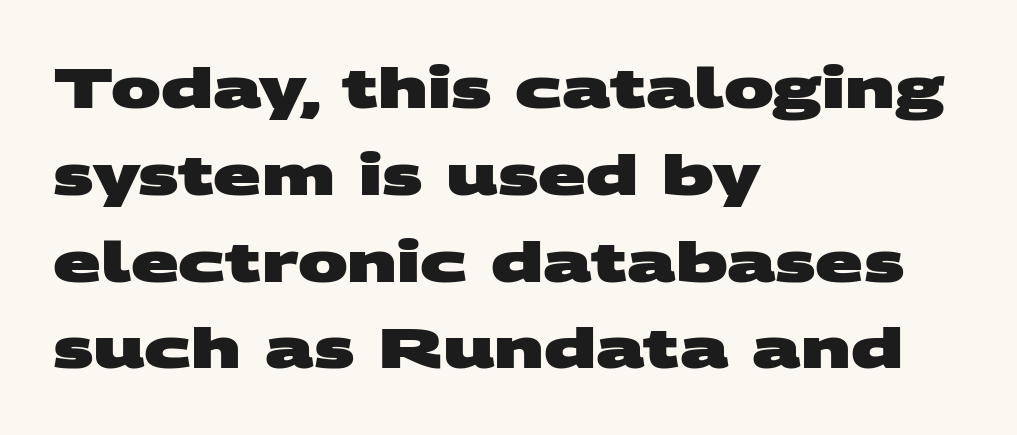
Underlining? Definitely not there. No extra tracking has been applied to these lines. Character widths vary here, with narrow letters taking less room than wide ones. The typesetting leans heavy: a genuine bold. Observe the absence of serifs on each vertical stroke in this sample.
